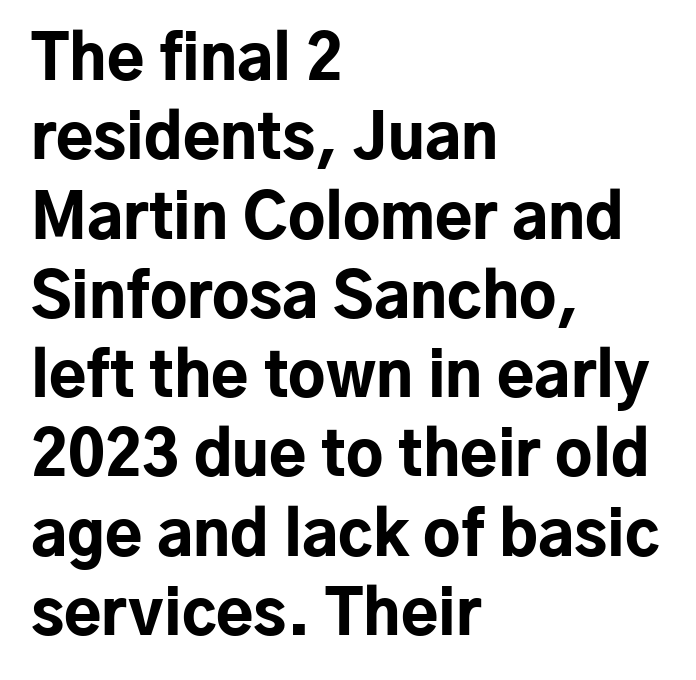
The image shows 61 px bold sans-serif type, upright; set left-aligned, normal line spacing (1.3x), normal letter spacing, not underlined; low stroke contrast and a medium x-height.
